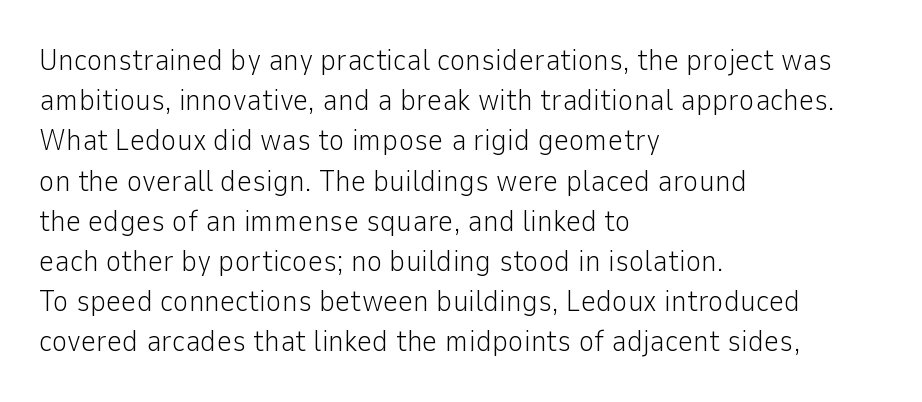
Designer's note — italics off, roman on. Where is the straight margin? On the left. The passage shown is typed in a proportional face where columns would drift. Regular leading. Font category for this specimen: sans-serif. Nothing heavy about these letters — not bold at all.
